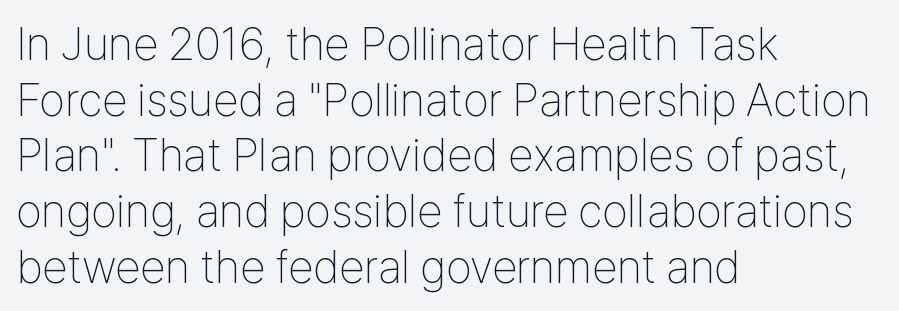
The image shows 46 px thin, condensed sans-serif type, upright; set left-aligned, line spacing 1.21x, normal letter spacing, not underlined; low stroke contrast and a medium x-height.
